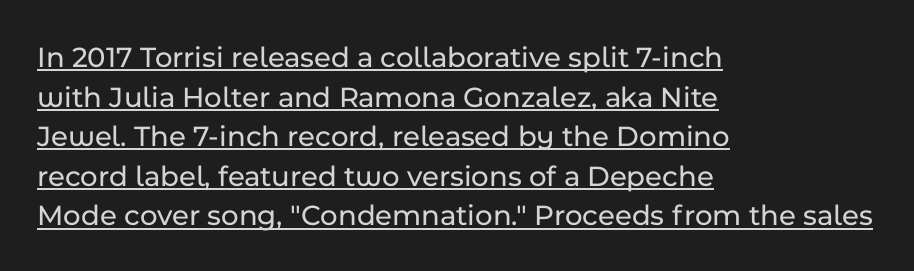
The image shows 30 px sans-serif type, upright; set left-aligned, normal line spacing (1.32x), normal letter spacing, underlined; low stroke contrast and a medium x-height.
